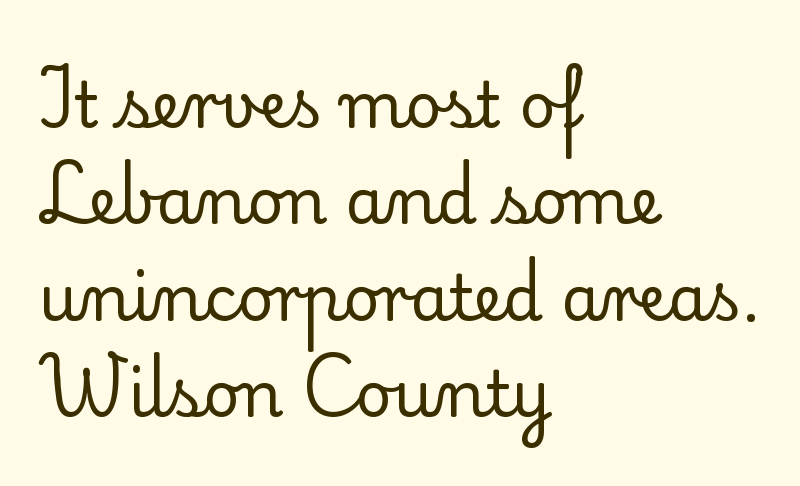
Q: Is the text bold? A: No.
Q: Is the text italic (slanted)? A: No, it is upright.
Q: Is the typeface a serif or a sans-serif typeface? A: Serif.
Q: Is the text underlined? A: No.
Q: How is the paragraph aligned? A: Left-aligned.
Q: Is the spacing between letters normal or unusually wide? A: Normal.
Q: Is the spacing between lines tight, normal or loose? A: Normal.
Q: Width (condensed, normal, or wide)? A: Normal.
Q: Stroke contrast? A: Low.
Q: x-height? A: Small.
Q: Monospaced? A: No.
